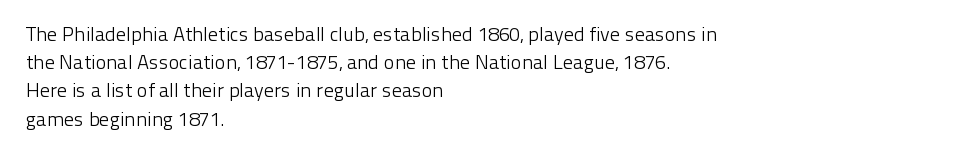
{"italic": "no", "bold": "no", "underline": "no", "align": "left", "line_spacing": "normal", "line_spacing_ratio": 1.41, "letter_spacing": "normal", "letter_spacing_em": 0.0, "glyph_px": 20}
